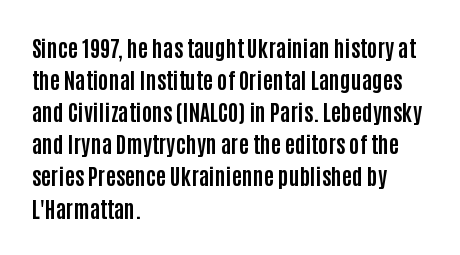
{"italic": "no", "bold": "yes", "underline": "no", "align": "left", "line_spacing": "normal", "line_spacing_ratio": 1.46, "letter_spacing": "normal", "letter_spacing_em": 0.0, "glyph_px": 22}
